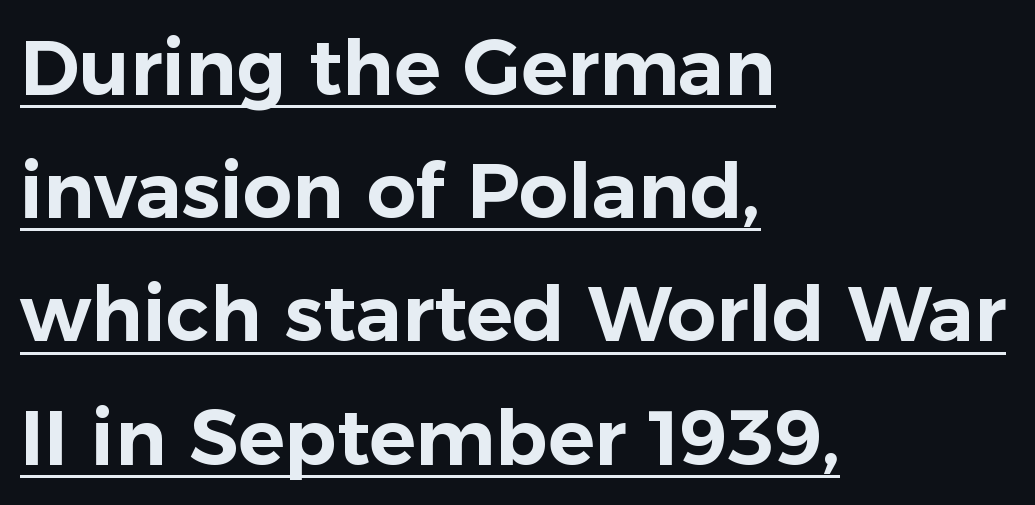
Q: Is the text italic (slanted)? A: No, it is upright.
Q: Is the typeface a serif or a sans-serif typeface? A: Sans-serif.
Q: Is the text underlined? A: Yes.
Q: How is the paragraph aligned? A: Left-aligned.
Q: Is the spacing between letters normal or unusually wide? A: Normal.
Q: Is the spacing between lines tight, normal or loose? A: Normal.
Q: Width (condensed, normal, or wide)? A: Normal.
Q: Stroke contrast? A: Low.
Q: x-height? A: Medium.
Q: Monospaced? A: No.
